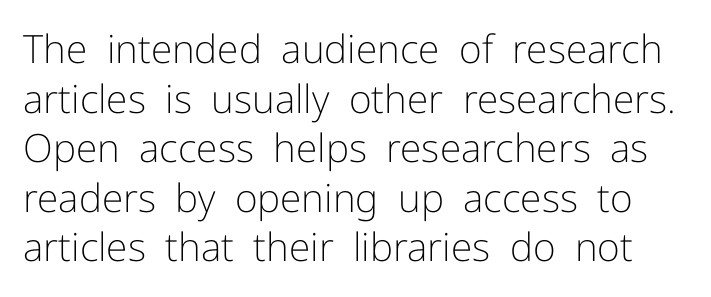
Q: Is the text bold? A: No.
Q: Is the text italic (slanted)? A: No, it is upright.
Q: Is the typeface a serif or a sans-serif typeface? A: Sans-serif.
Q: Is the text underlined? A: No.
Q: Is the spacing between letters normal or unusually wide? A: Normal.
Q: Is the spacing between lines tight, normal or loose? A: Normal.
Q: Width (condensed, normal, or wide)? A: Normal.
Q: Stroke contrast? A: Low.
Q: x-height? A: Medium.
Q: Monospaced? A: No.
